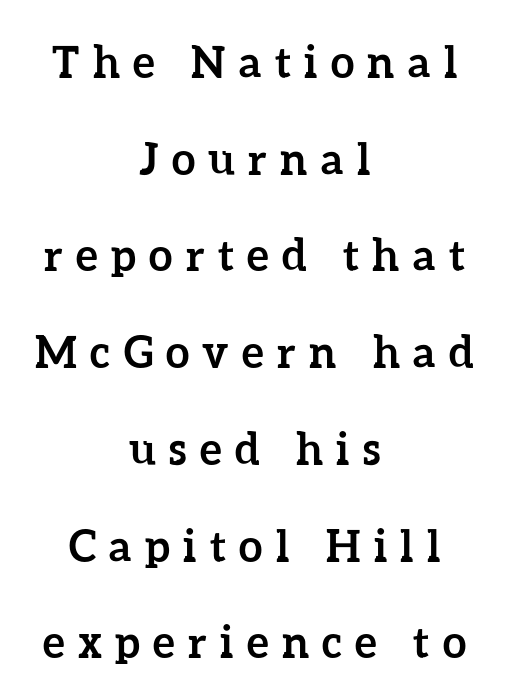
Q: Is the text bold? A: Yes.
Q: Is the text italic (slanted)? A: No, it is upright.
Q: Is the text underlined? A: No.
Q: How is the paragraph aligned? A: Centered.
Q: Is the spacing between letters normal or unusually wide? A: Unusually wide.
Q: Is the spacing between lines tight, normal or loose? A: Loose.
Q: Width (condensed, normal, or wide)? A: Normal.
Q: Stroke contrast? A: Low.
Q: x-height? A: Medium.
Q: Monospaced? A: No.
